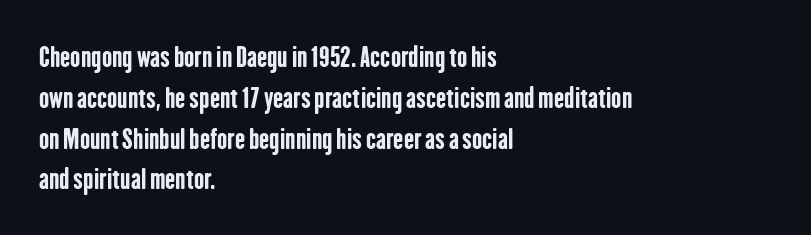
Q: Is the text bold? A: Yes.
Q: Is the text italic (slanted)? A: No, it is upright.
Q: Is the text underlined? A: No.
Q: How is the paragraph aligned? A: Left-aligned.
Q: Is the spacing between letters normal or unusually wide? A: Normal.
Q: Is the spacing between lines tight, normal or loose? A: Normal.
